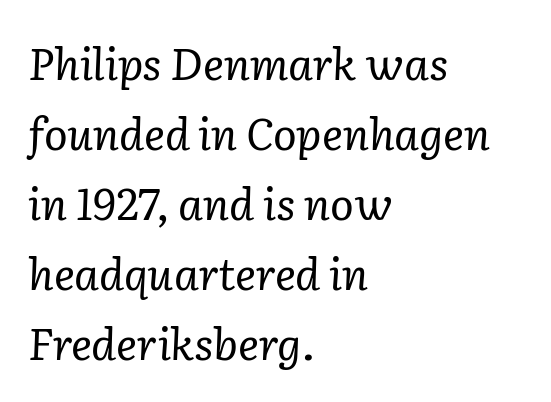
Q: Is the text bold? A: No.
Q: Is the text italic (slanted)? A: Yes, it leans right by about 2 degrees.
Q: Is the typeface a serif or a sans-serif typeface? A: Serif.
Q: Is the text underlined? A: No.
Q: How is the paragraph aligned? A: Left-aligned.
Q: Is the spacing between letters normal or unusually wide? A: Normal.
Q: Is the spacing between lines tight, normal or loose? A: Normal.
Q: Width (condensed, normal, or wide)? A: Normal.
Q: Stroke contrast? A: Low.
Q: x-height? A: Medium.
Q: Monospaced? A: No.
